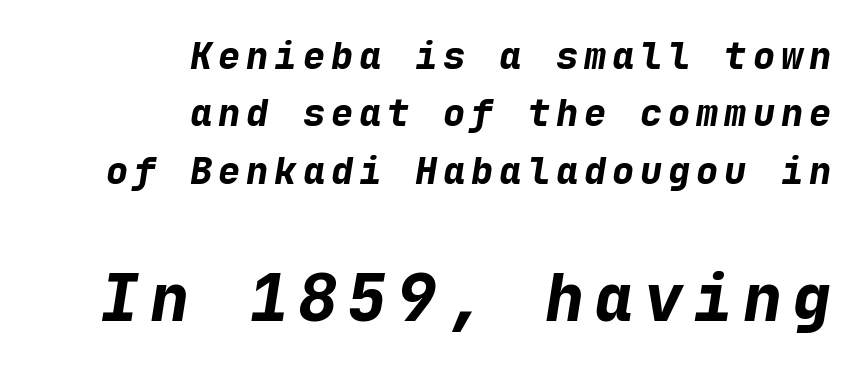
Q: Is the text bold? A: Yes.
Q: Is the text italic (slanted)? A: Yes, it leans right by about 9 degrees.
Q: Is the text underlined? A: No.
Q: How is the paragraph aligned? A: Right-aligned.
Q: Is the spacing between lines tight, normal or loose? A: Normal.
Q: Which block of text is set in a larger size, the first (top) or the second (bottom)? A: The second (bottom) one.
Q: Width (condensed, normal, or wide)? A: Normal.
Q: Stroke contrast? A: Low.
Q: x-height? A: Medium.
Q: Monospaced? A: Yes.
